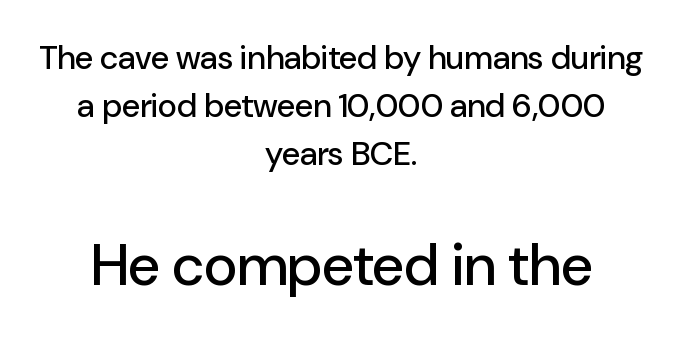
Q: Is the text italic (slanted)? A: No, it is upright.
Q: Is the typeface a serif or a sans-serif typeface? A: Sans-serif.
Q: Is the text underlined? A: No.
Q: How is the paragraph aligned? A: Centered.
Q: Is the spacing between letters normal or unusually wide? A: Normal.
Q: Is the spacing between lines tight, normal or loose? A: Normal.
Q: Which block of text is set in a larger size, the first (top) or the second (bottom)? A: The second (bottom) one.
Q: Width (condensed, normal, or wide)? A: Normal.
Q: Stroke contrast? A: Low.
Q: x-height? A: Medium.
Q: Monospaced? A: No.
